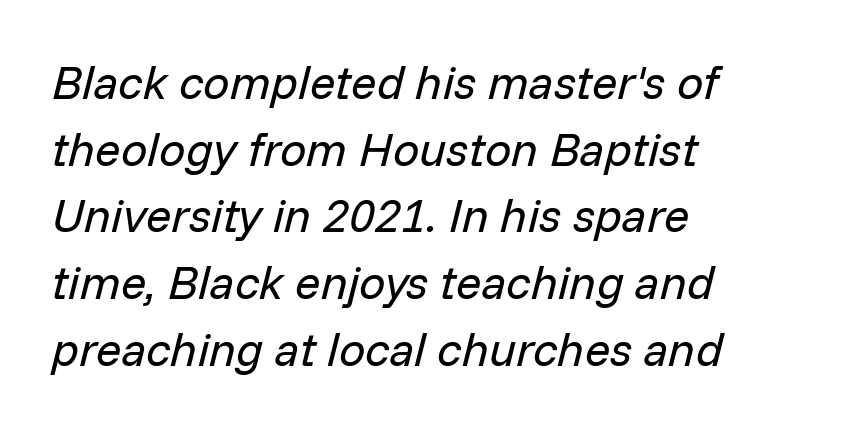
Q: Is the text bold? A: No.
Q: Is the text italic (slanted)? A: Yes, it leans right by about 14 degrees.
Q: Is the text underlined? A: No.
Q: How is the paragraph aligned? A: Left-aligned.
Q: Is the spacing between letters normal or unusually wide? A: Normal.
Q: Is the spacing between lines tight, normal or loose? A: Normal.
Q: Width (condensed, normal, or wide)? A: Normal.
Q: Stroke contrast? A: Low.
Q: x-height? A: Medium.
Q: Monospaced? A: No.
